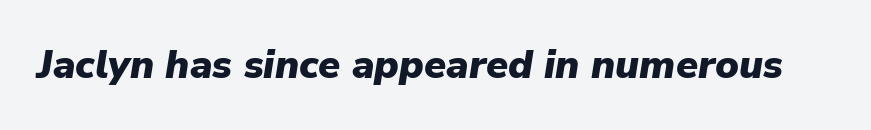
The image shows 40 px heavy type, italic (leaning right); set normal letter spacing, not underlined; low stroke contrast and a medium x-height.
